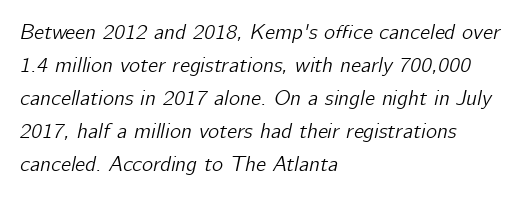
The rag falls on the right side of this text block. Type without underlining. The passage shown has conventional tracking throughout. One glance says typical: line gaps are just what's usual. Every character sits at an angle, as italics do.
